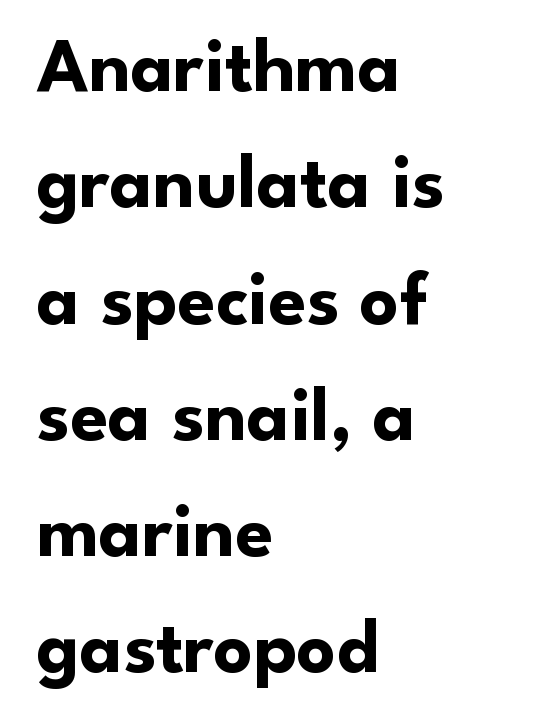
{"serif": "no", "italic": "no", "bold": "yes", "weight": "bold", "width": "normal", "stroke_contrast": "low", "x_height": "small", "monospaced": "no", "underline": "no", "align": "left", "line_spacing": "normal", "line_spacing_ratio": 1.51, "letter_spacing": "normal", "letter_spacing_em": 0.0, "glyph_px": 77}
